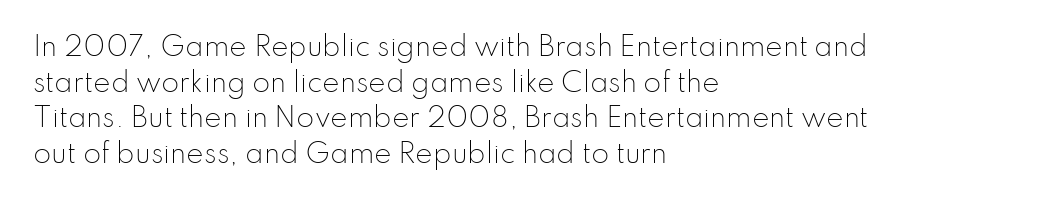
Q: Is the text bold? A: No.
Q: Is the text italic (slanted)? A: No, it is upright.
Q: Is the text underlined? A: No.
Q: How is the paragraph aligned? A: Left-aligned.
Q: Is the spacing between letters normal or unusually wide? A: Normal.
Q: Is the spacing between lines tight, normal or loose? A: Normal.
